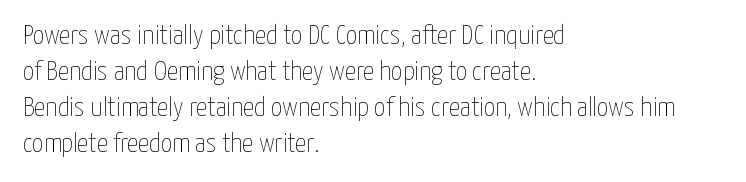
Q: Is the text bold? A: No.
Q: Is the text italic (slanted)? A: No, it is upright.
Q: Is the text underlined? A: No.
Q: How is the paragraph aligned? A: Left-aligned.
Q: Is the spacing between letters normal or unusually wide? A: Normal.
Q: Is the spacing between lines tight, normal or loose? A: Normal.
Q: Width (condensed, normal, or wide)? A: Condensed.
Q: Stroke contrast? A: Low.
Q: x-height? A: Medium.
Q: Monospaced? A: No.
